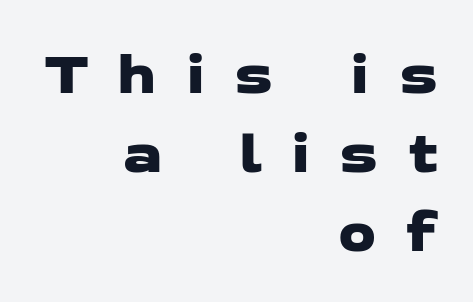
The image shows 60 px wide sans-serif type; set right-aligned, normal line spacing (1.32x), unusually wide letter spacing (+0.49 em), not underlined; low stroke contrast and a medium x-height.
